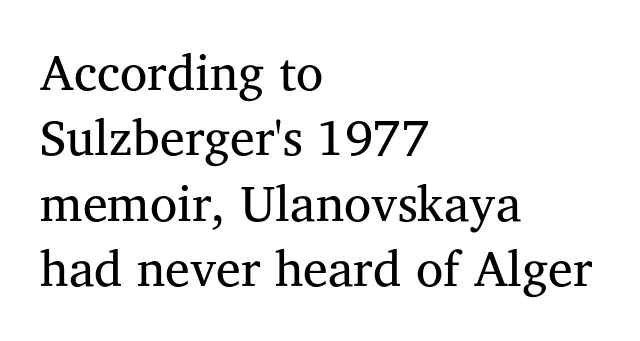
The ragged edge is on the right, which tells us the setting is flush left. Nope, not italic — everything's standing straight. Font category for this specimen: serif. The rendering uses natural spacing where letterforms have individual widths. Nobody touched the tracking dial on this one.
